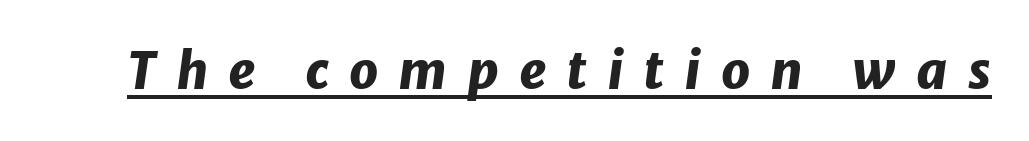
{"italic": "yes", "lean": "right", "slant_degrees": 8, "bold": "yes", "weight": "heavy", "width": "normal", "stroke_contrast": "low", "x_height": "medium", "monospaced": "no", "underline": "yes", "letter_spacing": "wide", "letter_spacing_em": 0.39, "glyph_px": 51}
